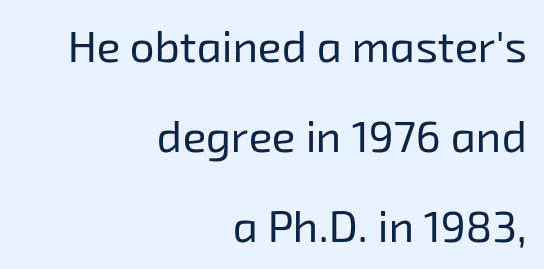
{"serif": "no", "bold": "no", "weight": "regular", "width": "normal", "stroke_contrast": "low", "x_height": "medium", "monospaced": "no", "underline": "no", "align": "right", "line_spacing": "loose", "line_spacing_ratio": 2.04, "letter_spacing": "normal", "letter_spacing_em": 0.0, "glyph_px": 44}
